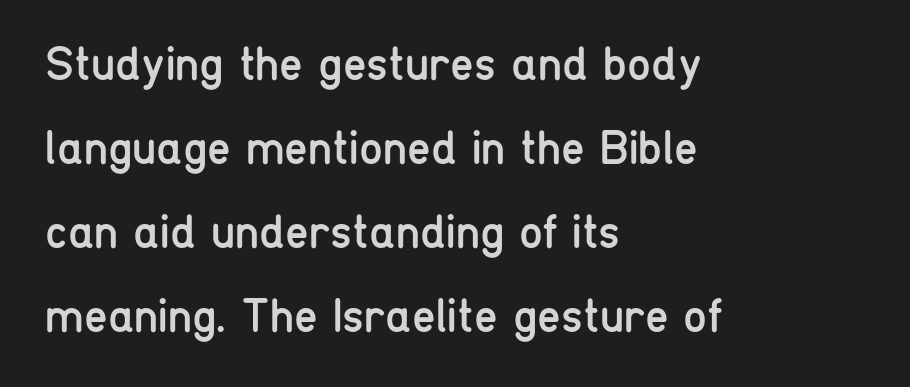
Letter spacing: default. Are there feet on the stems? There aren't — it's a sans. The passage shown is typed in a proportional face where columns would drift. Only glyphs here, with clear space below each row. Horizontally, the lines are justified to the leading edge only. On a weight scale, this lands at 450 or below.
